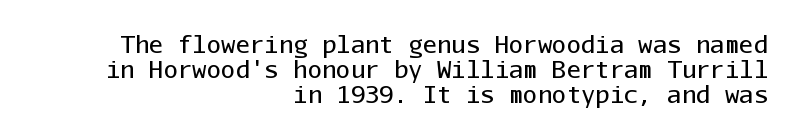
The image shows 24 px text type, upright; set right-aligned, tight line spacing (1.05x), normal letter spacing, not underlined.
